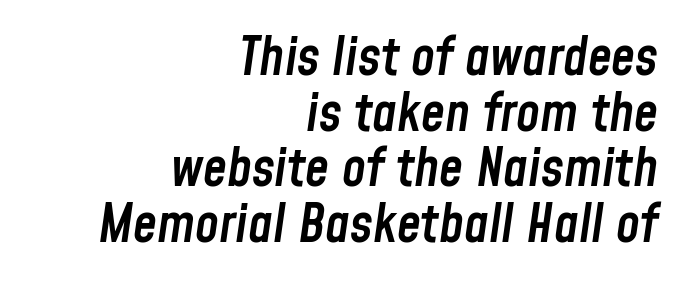
Glyph-to-glyph distance matches everyday printed text. Honestly, there is no underline to notice here at all. Students, observe: this is what under-led, compact text looks like. Right-aligned paragraph, ragged on the left.
